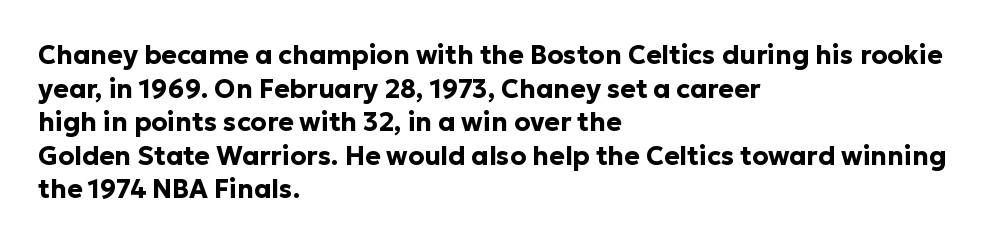
Q: Is the text bold? A: Yes.
Q: Is the text italic (slanted)? A: No, it is upright.
Q: Is the text underlined? A: No.
Q: How is the paragraph aligned? A: Left-aligned.
Q: Is the spacing between letters normal or unusually wide? A: Normal.
Q: Is the spacing between lines tight, normal or loose? A: Normal.
